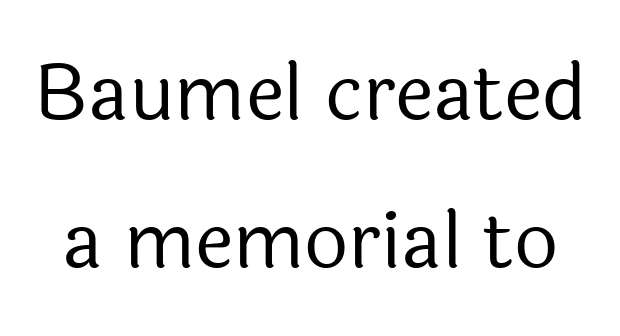
The image shows 77 px regular-weight sans-serif type, upright; set loose line spacing (1.92x), normal letter spacing, not underlined; a medium x-height.
